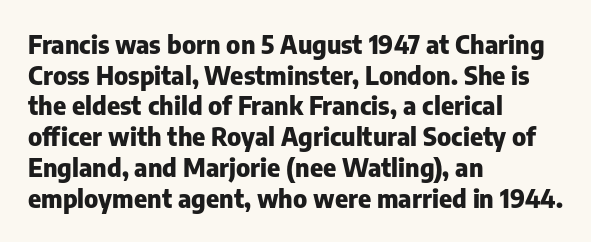
{"italic": "no", "bold": "yes", "underline": "no", "align": "left", "line_spacing_ratio": 1.23, "letter_spacing": "normal", "letter_spacing_em": 0.0, "glyph_px": 25}
